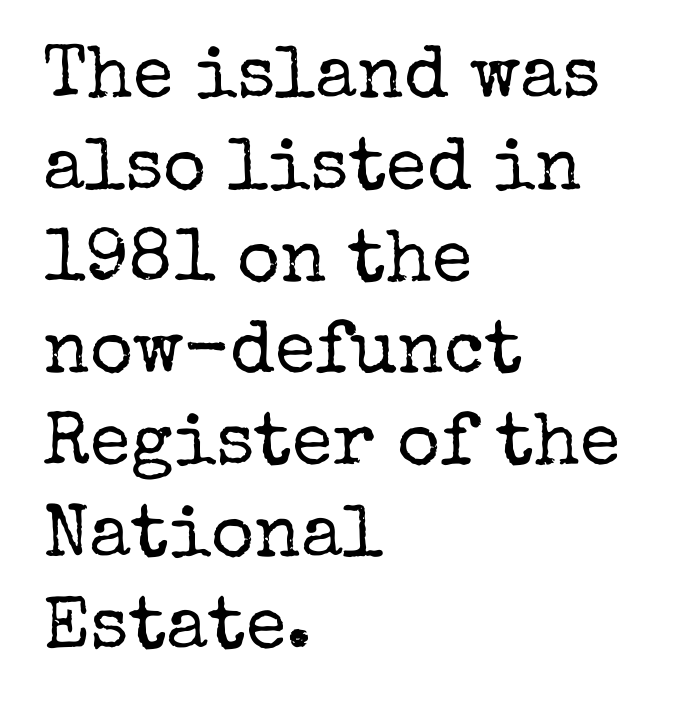
The image shows 74 px regular-weight serif type, upright; set left-aligned, line spacing 1.24x, normal letter spacing, not underlined; low stroke contrast and a medium x-height.
